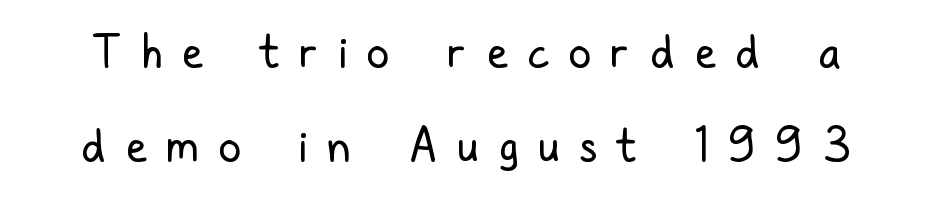
The image shows 46 px regular-weight, condensed sans-serif type, upright; set loose line spacing (2.05x), unusually wide letter spacing (+0.43 em), not underlined; low stroke contrast and a medium x-height.
